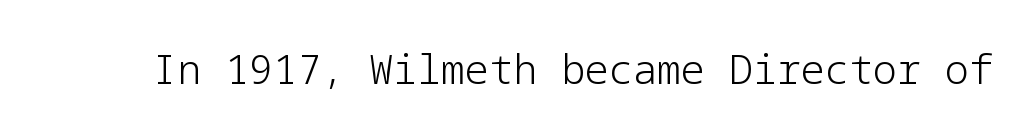
Notice how the stems are strictly vertical — no italics here. The horizontal fit of the characters is conventional and even. The characters display no serif detailing; their extremities are plain. Descenders are the only things crossing below the line. Weight: not bold — regular or lighter.
